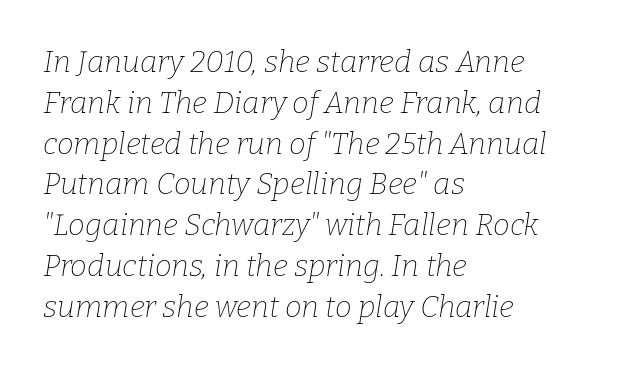
Q: Is the text bold? A: No.
Q: Is the text italic (slanted)? A: Yes, it leans right by about 9 degrees.
Q: Is the typeface a serif or a sans-serif typeface? A: Serif.
Q: Is the text underlined? A: No.
Q: How is the paragraph aligned? A: Left-aligned.
Q: Is the spacing between letters normal or unusually wide? A: Normal.
Q: Is the spacing between lines tight, normal or loose? A: Normal.
Q: Width (condensed, normal, or wide)? A: Normal.
Q: Stroke contrast? A: Low.
Q: x-height? A: Medium.
Q: Monospaced? A: No.
